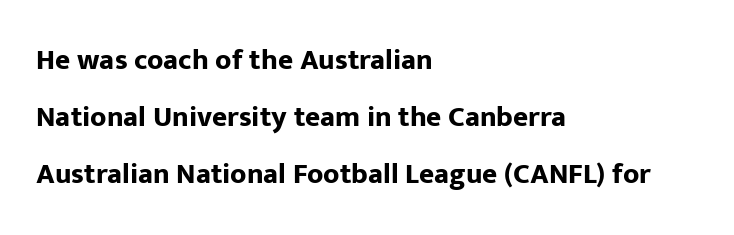
{"serif": "no", "italic": "no", "bold": "yes", "weight": "bold", "width": "normal", "stroke_contrast": "low", "x_height": "medium", "monospaced": "no", "underline": "no", "align": "left", "line_spacing": "loose", "line_spacing_ratio": 1.96, "letter_spacing": "normal", "letter_spacing_em": 0.0, "glyph_px": 29}
